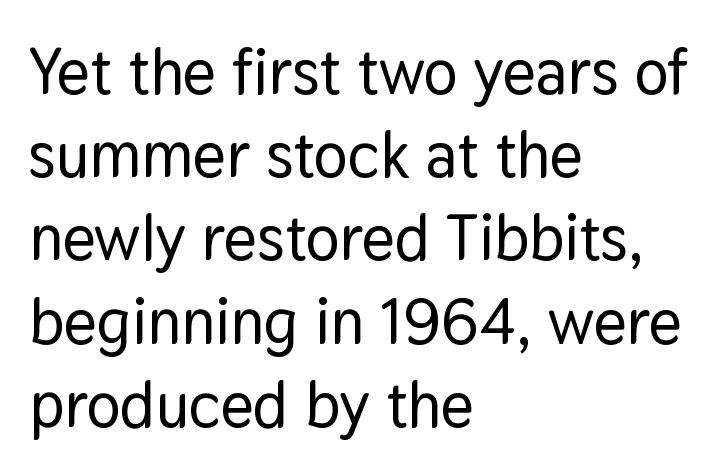
The image shows 64 px sans-serif type, upright; set left-aligned, normal line spacing (1.3x), normal letter spacing, not underlined; low stroke contrast and a medium x-height.
